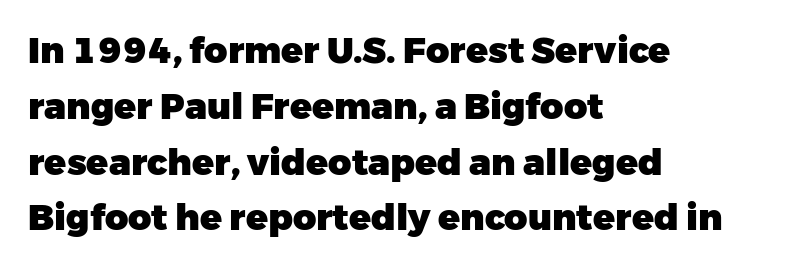
{"serif": "no", "italic": "no", "bold": "yes", "weight": "heavy", "width": "normal", "stroke_contrast": "low", "x_height": "medium", "monospaced": "no", "underline": "no", "align": "left", "line_spacing": "normal", "line_spacing_ratio": 1.55, "letter_spacing": "normal", "letter_spacing_em": 0.0, "glyph_px": 36}
